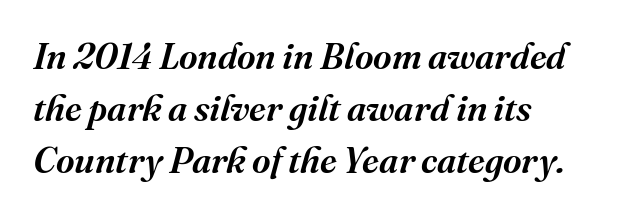
Q: Is the text italic (slanted)? A: Yes, it leans right by about 16 degrees.
Q: Is the typeface a serif or a sans-serif typeface? A: Serif.
Q: Is the text underlined? A: No.
Q: How is the paragraph aligned? A: Left-aligned.
Q: Is the spacing between letters normal or unusually wide? A: Normal.
Q: Is the spacing between lines tight, normal or loose? A: Normal.
Q: Width (condensed, normal, or wide)? A: Normal.
Q: Stroke contrast? A: Medium.
Q: x-height? A: Medium.
Q: Monospaced? A: No.
